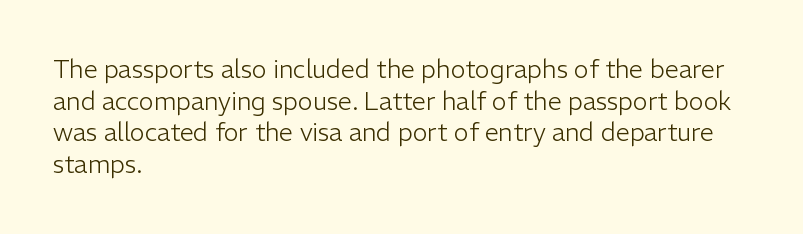
The characters are drawn with everyday or finer stroke widths. The string is rendered with underlining switched off. Leading matches the norm, producing a regular column. This sample uses plain, unmodified letter spacing.
